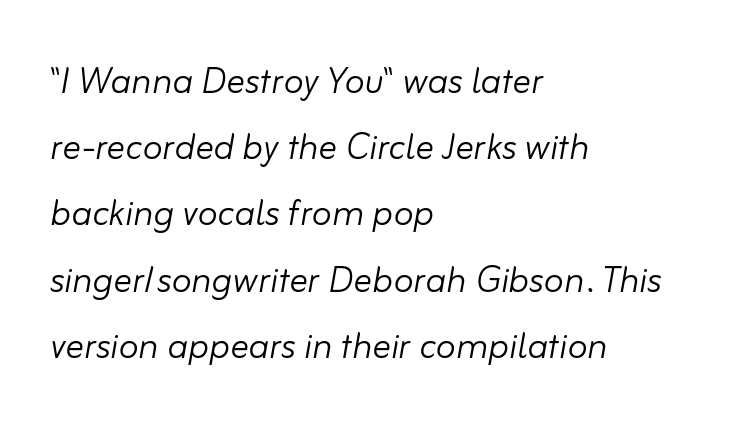
{"italic": "yes", "lean": "right", "slant_degrees": 10, "bold": "no", "weight": "light", "width": "normal", "stroke_contrast": "low", "x_height": "small", "monospaced": "no", "underline": "no", "align": "left", "line_spacing": "normal", "line_spacing_ratio": 1.44, "letter_spacing": "normal", "letter_spacing_em": 0.0, "glyph_px": 46}
